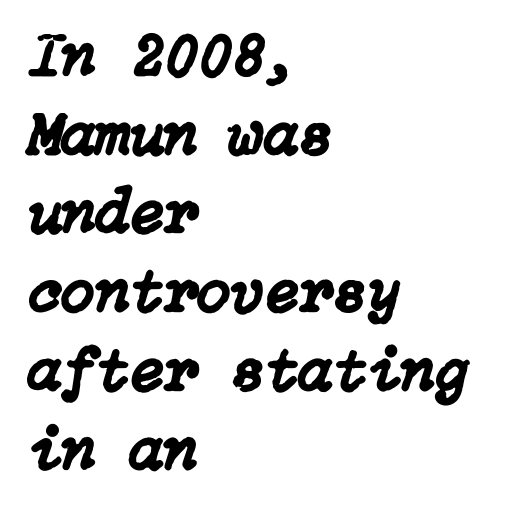
The baseline area is clear. A classic flush-left, rag-right setting is used for this passage. Quick note: interline space is typical. Emphasis-style slanted type is in use. Nothing unusual about the tracking: characters are spaced as the font intends.
